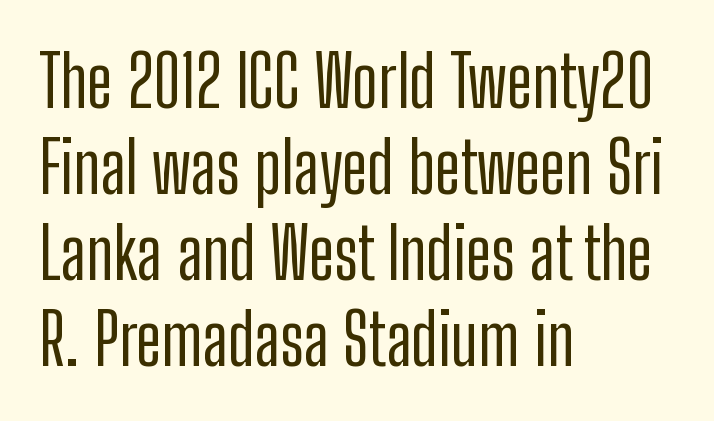
Q: Is the text italic (slanted)? A: No, it is upright.
Q: Is the typeface a serif or a sans-serif typeface? A: Sans-serif.
Q: Is the text underlined? A: No.
Q: How is the paragraph aligned? A: Left-aligned.
Q: Is the spacing between letters normal or unusually wide? A: Normal.
Q: Width (condensed, normal, or wide)? A: Condensed.
Q: Stroke contrast? A: Low.
Q: x-height? A: Medium.
Q: Monospaced? A: No.
